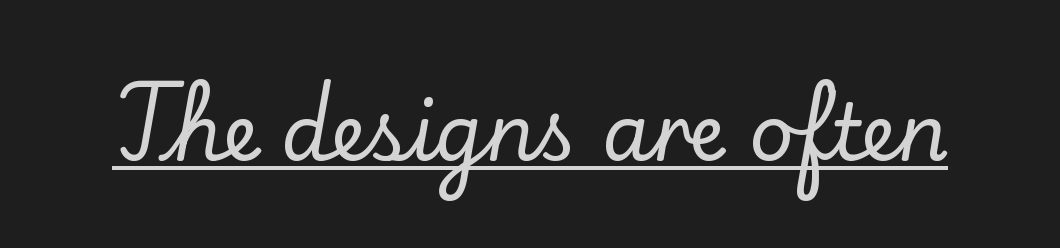
The image shows 78 px serif type; set normal letter spacing, underlined; low stroke contrast and a small x-height.
